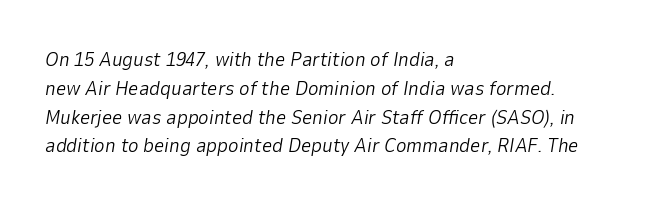
{"italic": "yes", "lean": "right", "slant_degrees": 9, "bold": "no", "underline": "no", "align": "left", "line_spacing": "normal", "line_spacing_ratio": 1.44, "letter_spacing": "normal", "letter_spacing_em": 0.0, "glyph_px": 20}
